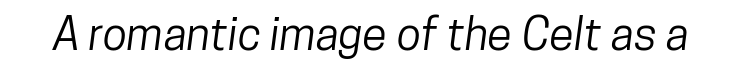
{"serif": "no", "width": "condensed", "stroke_contrast": "low", "x_height": "medium", "monospaced": "no", "underline": "no", "letter_spacing": "normal", "letter_spacing_em": 0.0, "glyph_px": 45}
